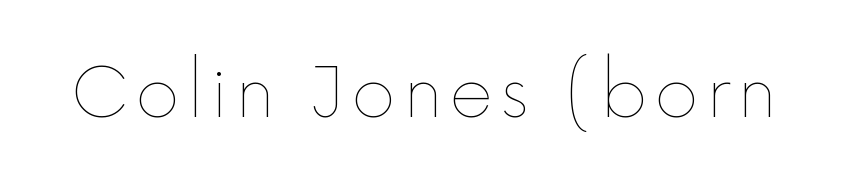
The space directly below the letters is spotless. Italic? Not at all — the glyphs are vertical. A quiet, ordinary-to-light weight characterises the typeface. Here the designer chose a conventional face with non-uniform glyph widths.
